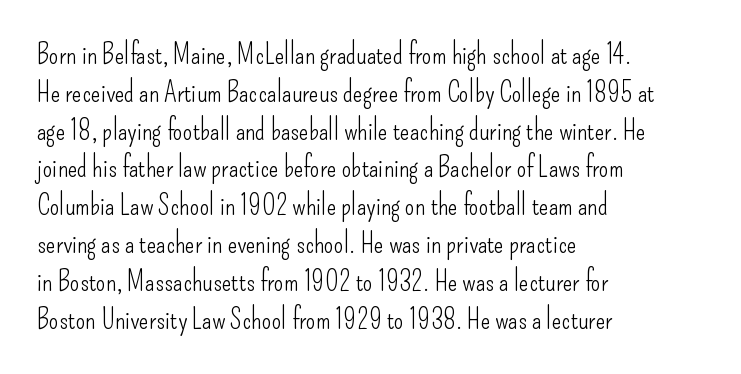
Short and long lines alike share a common starting point at left. The typography opts for an upright posture over an oblique one. Unbolded letterforms with no extra heft. The foot of each line stays bare and open. Nobody touched the tracking dial on this one.
